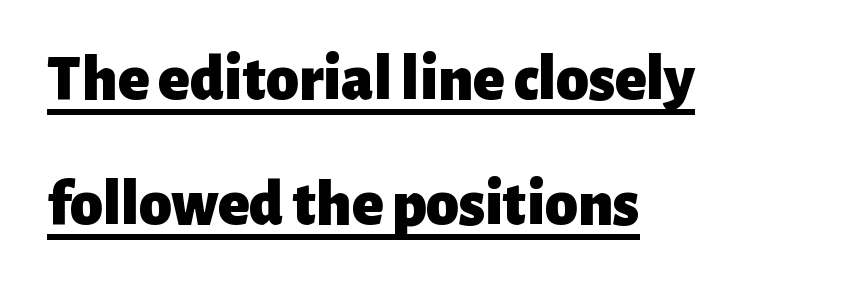
{"serif": "no", "italic": "no", "bold": "yes", "weight": "heavy", "width": "normal", "stroke_contrast": "low", "x_height": "medium", "monospaced": "no", "underline": "yes", "align": "left", "line_spacing": "loose", "line_spacing_ratio": 1.93, "letter_spacing": "normal", "letter_spacing_em": 0.0, "glyph_px": 65}
